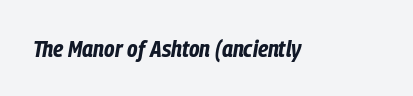
Does the weight exceed regular? Yes, all the way to bold. The text carries the slant typical of an italic or oblique font. This rendering leaves character spacing at its baseline value. Descender tails drop into unmarked territory.
